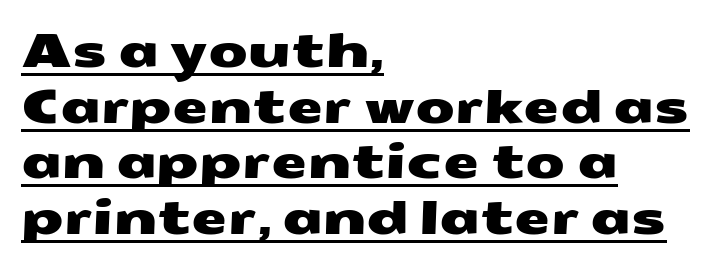
The image shows 46 px wide sans-serif type; set left-aligned, line spacing 1.21x, normal letter spacing, underlined; medium stroke contrast and a medium x-height.
